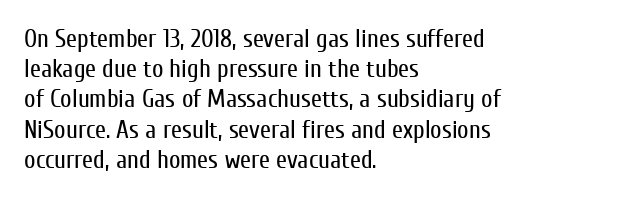
In terms of posture, this sample is upright. The rendering keeps characters at their native spacing. Caption: face not bold, strokes unweighted. The string is rendered with underlining switched off. Horizontal alignment here is leftward, the default for most running prose.
